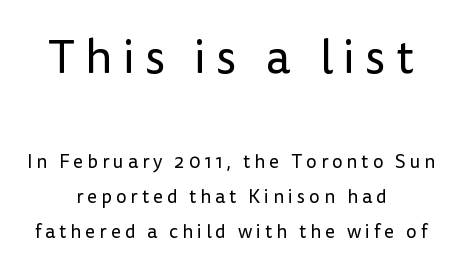
The image shows 47 px regular-weight sans-serif type, upright; set centered, line spacing 1.84x, unusually wide letter spacing (+0.21 em), not underlined; the first (top) block is 2.47x larger; low stroke contrast and a medium x-height.
